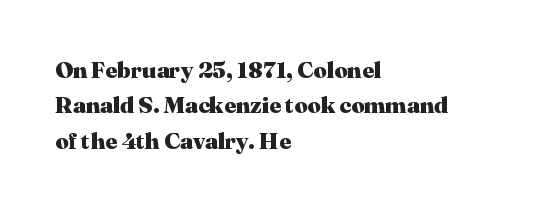
{"italic": "no", "bold": "yes", "underline": "no", "align": "left", "line_spacing": "normal", "line_spacing_ratio": 1.54, "letter_spacing": "normal", "letter_spacing_em": 0.0, "glyph_px": 23}
